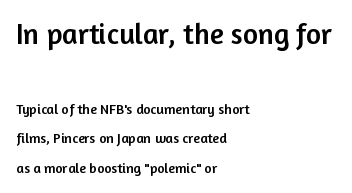
The image shows 29 px sans-serif type, upright; set left-aligned, loose line spacing (2.1x), normal letter spacing, not underlined; the first (top) block is 2.07x larger; low stroke contrast and a medium x-height.
